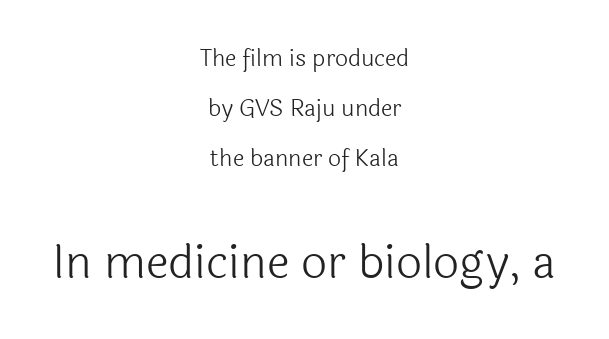
Q: Is the text bold? A: No.
Q: Is the text italic (slanted)? A: No, it is upright.
Q: Is the typeface a serif or a sans-serif typeface? A: Sans-serif.
Q: Is the text underlined? A: No.
Q: How is the paragraph aligned? A: Centered.
Q: Is the spacing between letters normal or unusually wide? A: Normal.
Q: Is the spacing between lines tight, normal or loose? A: Loose.
Q: Which block of text is set in a larger size, the first (top) or the second (bottom)? A: The second (bottom) one.
Q: Width (condensed, normal, or wide)? A: Normal.
Q: x-height? A: Medium.
Q: Monospaced? A: No.
